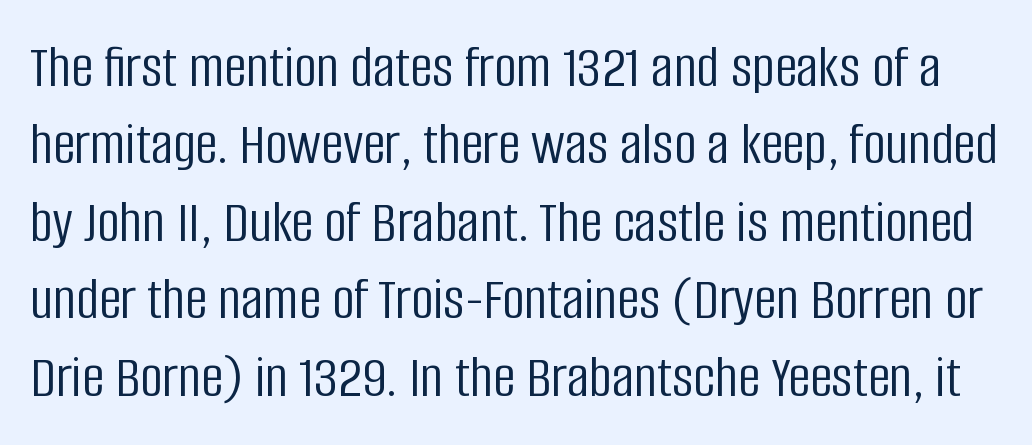
Q: Is the text bold? A: No.
Q: Is the text italic (slanted)? A: No, it is upright.
Q: Is the typeface a serif or a sans-serif typeface? A: Sans-serif.
Q: Is the text underlined? A: No.
Q: Is the spacing between letters normal or unusually wide? A: Normal.
Q: Is the spacing between lines tight, normal or loose? A: Normal.
Q: Width (condensed, normal, or wide)? A: Condensed.
Q: Stroke contrast? A: Low.
Q: x-height? A: Large.
Q: Monospaced? A: No.
